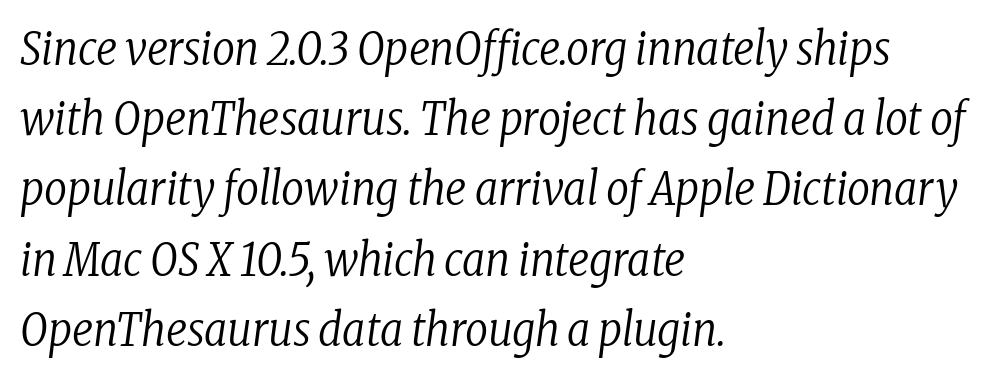
Summary of vertical rhythm: regular, with standard interline spacing. The glyphs in this specimen are seriffed. The font is comparable to plain body text, perhaps lighter. Which margin do the lines hug? The left one — the right edge is uneven. The tracking reads as untouched default to a designer's eye.
